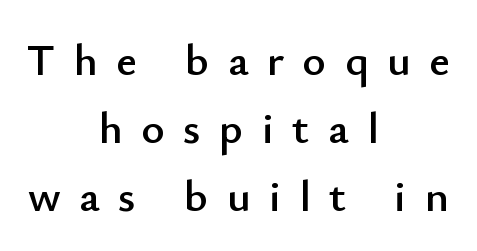
{"serif": "no", "italic": "no", "width": "normal", "stroke_contrast": "low", "x_height": "small", "monospaced": "no", "underline": "no", "align": "center", "line_spacing": "normal", "line_spacing_ratio": 1.51, "letter_spacing": "wide", "letter_spacing_em": 0.41, "glyph_px": 45}
